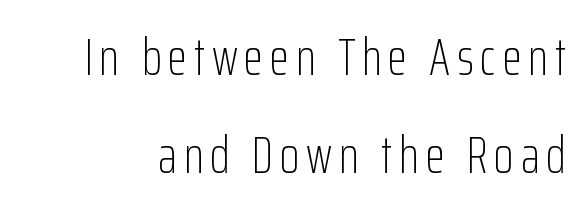
A typesetter would call this proportional, since set widths differ per character. Is the stroke heavy? The answer is a plain regular-or-lighter. Look at the bottom of the vertical strokes: they stop flat, with no serifs. Honestly, the rows look like they've been pulled way apart.
